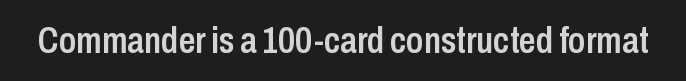
{"serif": "no", "italic": "no", "bold": "semi", "weight": "semibold", "width": "condensed", "stroke_contrast": "low", "x_height": "medium", "monospaced": "no", "underline": "no", "letter_spacing": "normal", "letter_spacing_em": 0.0, "glyph_px": 37}
